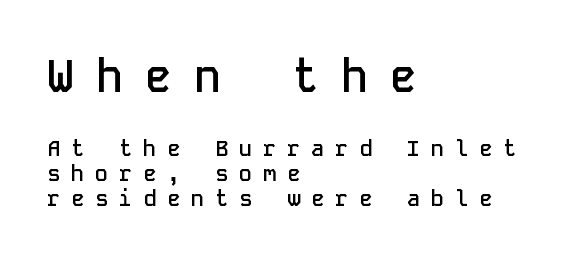
{"serif": "no", "italic": "no", "bold": "semi", "weight": "semibold", "width": "normal", "stroke_contrast": "low", "x_height": "medium", "monospaced": "yes", "underline": "no", "align": "left", "line_spacing": "tight", "line_spacing_ratio": 1.13, "letter_spacing": "wide", "letter_spacing_em": 0.49, "larger_block": "first", "size_ratio": 2.05, "glyph_px": 45}
